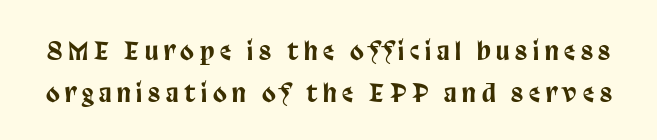
{"italic": "no", "underline": "no", "line_spacing": "normal", "line_spacing_ratio": 1.68, "letter_spacing": "wide", "letter_spacing_em": 0.23, "glyph_px": 25}
